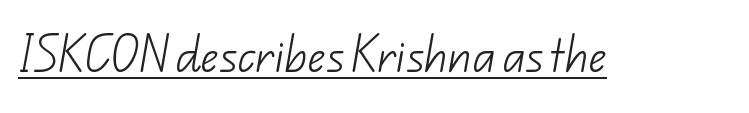
Q: Is the text bold? A: No.
Q: Is the typeface a serif or a sans-serif typeface? A: Sans-serif.
Q: Is the text underlined? A: Yes.
Q: Is the spacing between letters normal or unusually wide? A: Normal.
Q: Width (condensed, normal, or wide)? A: Normal.
Q: Stroke contrast? A: Low.
Q: x-height? A: Small.
Q: Monospaced? A: No.
